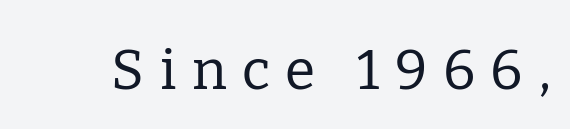
Q: Is the text bold? A: No.
Q: Is the text italic (slanted)? A: No, it is upright.
Q: Is the typeface a serif or a sans-serif typeface? A: Serif.
Q: Is the text underlined? A: No.
Q: Is the spacing between letters normal or unusually wide? A: Unusually wide.
Q: Width (condensed, normal, or wide)? A: Normal.
Q: Stroke contrast? A: Low.
Q: x-height? A: Medium.
Q: Monospaced? A: No.
